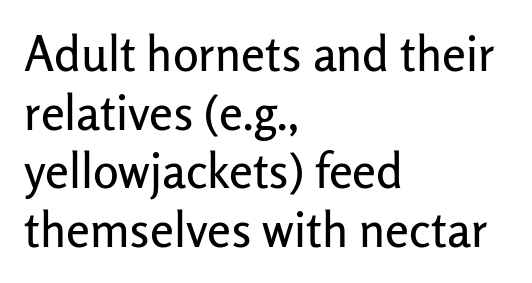
The image shows 48 px sans-serif type, upright; set left-aligned, line spacing 1.22x, normal letter spacing, not underlined; low stroke contrast and a medium x-height.
